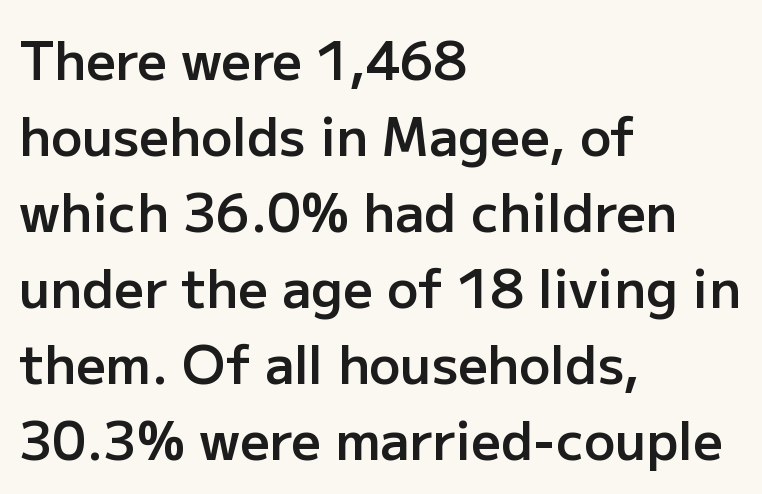
The image shows 52 px semibold sans-serif type, upright; set left-aligned, normal line spacing (1.46x), normal letter spacing, not underlined; low stroke contrast and a medium x-height.
